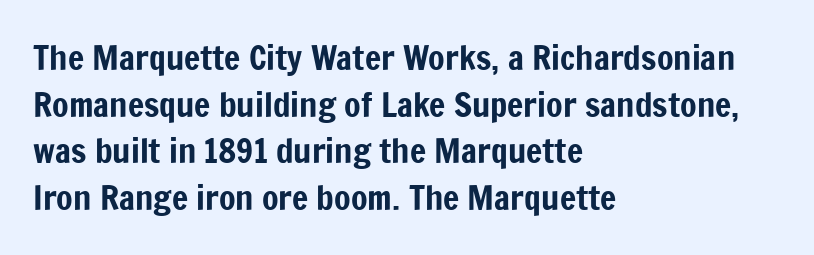
Q: Is the text italic (slanted)? A: No, it is upright.
Q: Is the typeface a serif or a sans-serif typeface? A: Sans-serif.
Q: Is the text underlined? A: No.
Q: How is the paragraph aligned? A: Left-aligned.
Q: Is the spacing between letters normal or unusually wide? A: Normal.
Q: Is the spacing between lines tight, normal or loose? A: Normal.
Q: Width (condensed, normal, or wide)? A: Condensed.
Q: Stroke contrast? A: Low.
Q: x-height? A: Medium.
Q: Monospaced? A: No.
